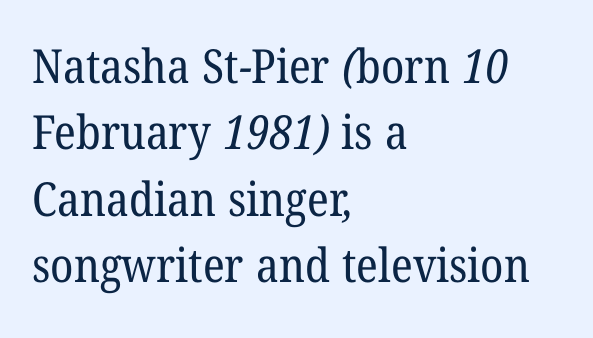
Q: Is the text bold? A: No.
Q: Is the typeface a serif or a sans-serif typeface? A: Serif.
Q: Is the text underlined? A: No.
Q: How is the paragraph aligned? A: Left-aligned.
Q: Is the spacing between letters normal or unusually wide? A: Normal.
Q: Is the spacing between lines tight, normal or loose? A: Normal.
Q: Width (condensed, normal, or wide)? A: Normal.
Q: Stroke contrast? A: Low.
Q: x-height? A: Medium.
Q: Monospaced? A: No.
